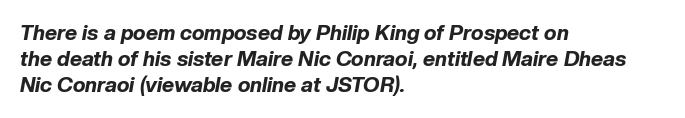
{"italic": "yes", "lean": "right", "slant_degrees": 10, "bold": "yes", "underline": "no", "align": "left", "line_spacing_ratio": 1.24, "letter_spacing": "normal", "letter_spacing_em": 0.0, "glyph_px": 21}
